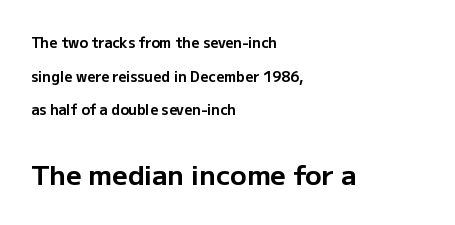
The horizontal fit of the characters is conventional and even. Is there much room between lines? Yes — plenty of vertical air separates them. The string is rendered with underlining switched off. No italicization has been applied; the sample stays upright.
